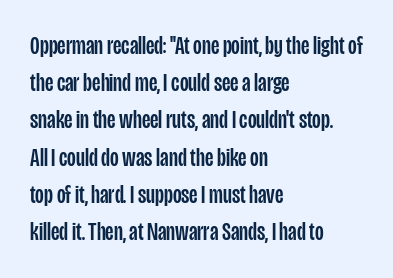
Q: Is the text italic (slanted)? A: No, it is upright.
Q: Is the text underlined? A: No.
Q: How is the paragraph aligned? A: Left-aligned.
Q: Is the spacing between letters normal or unusually wide? A: Normal.
Q: Is the spacing between lines tight, normal or loose? A: Normal.
